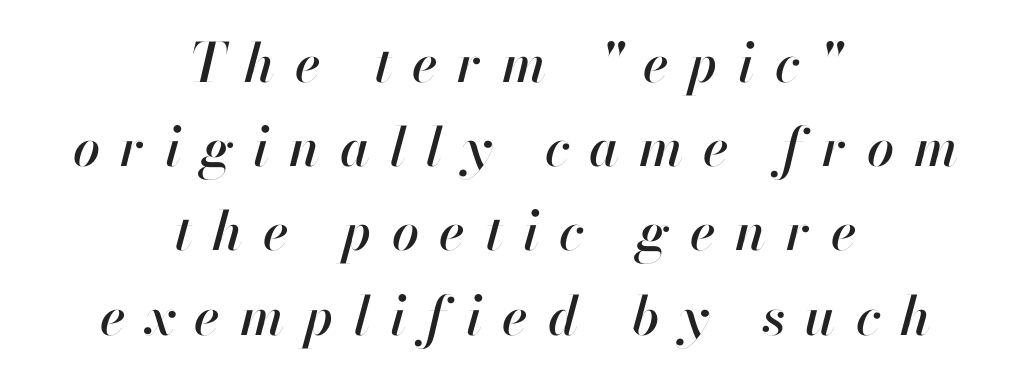
Q: Is the text italic (slanted)? A: Yes, it leans right by about 13 degrees.
Q: Is the text underlined? A: No.
Q: How is the paragraph aligned? A: Centered.
Q: Is the spacing between letters normal or unusually wide? A: Unusually wide.
Q: Is the spacing between lines tight, normal or loose? A: Normal.
Q: Width (condensed, normal, or wide)? A: Normal.
Q: Stroke contrast? A: High.
Q: x-height? A: Small.
Q: Monospaced? A: No.
